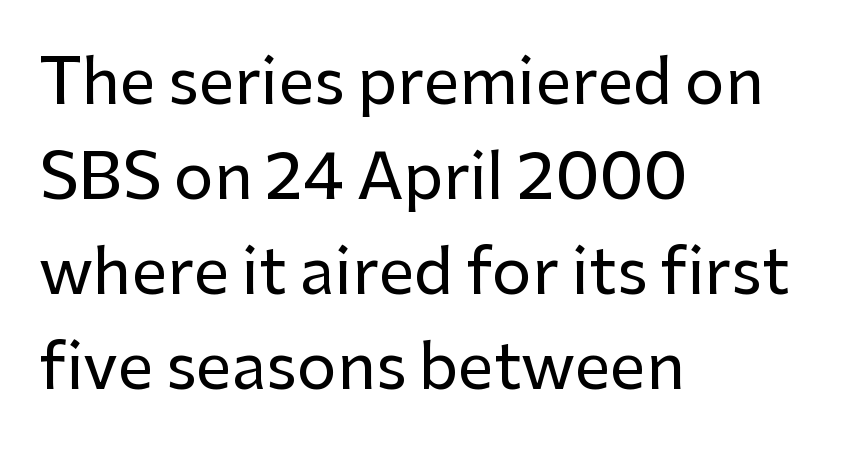
Q: Is the text italic (slanted)? A: No, it is upright.
Q: Is the typeface a serif or a sans-serif typeface? A: Sans-serif.
Q: Is the text underlined? A: No.
Q: How is the paragraph aligned? A: Left-aligned.
Q: Is the spacing between letters normal or unusually wide? A: Normal.
Q: Is the spacing between lines tight, normal or loose? A: Normal.
Q: Width (condensed, normal, or wide)? A: Normal.
Q: Stroke contrast? A: Low.
Q: x-height? A: Medium.
Q: Monospaced? A: No.
